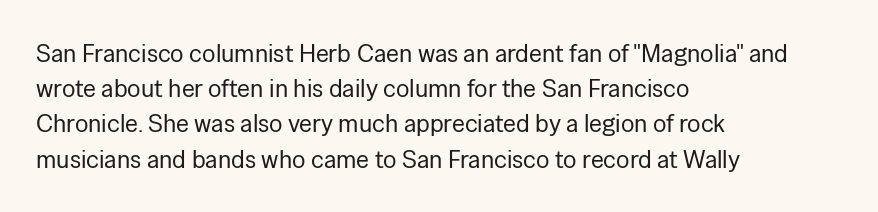
The image shows 25 px text type, upright; set left-aligned, normal line spacing (1.41x), normal letter spacing, not underlined.
